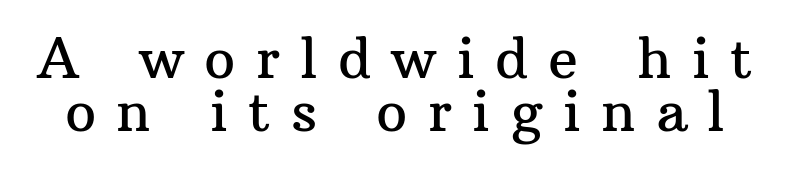
The image shows 55 px serif type, upright; set tight line spacing (0.97x), unusually wide letter spacing (+0.37 em), not underlined; medium stroke contrast and a medium x-height.
